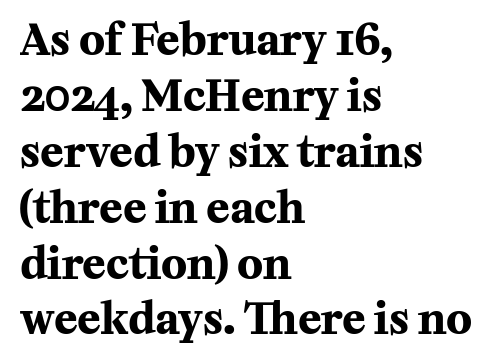
Each row of text sits above clean, open space. Is this a fixed-width face? No — the glyphs have proportional, varying widths. The setting favours the left margin, as ordinary paragraphs usually do. Old-style or modern, the face here clearly has serifs. Caption: bold face, heavy strokes. These lines were composed using upright roman letters.
